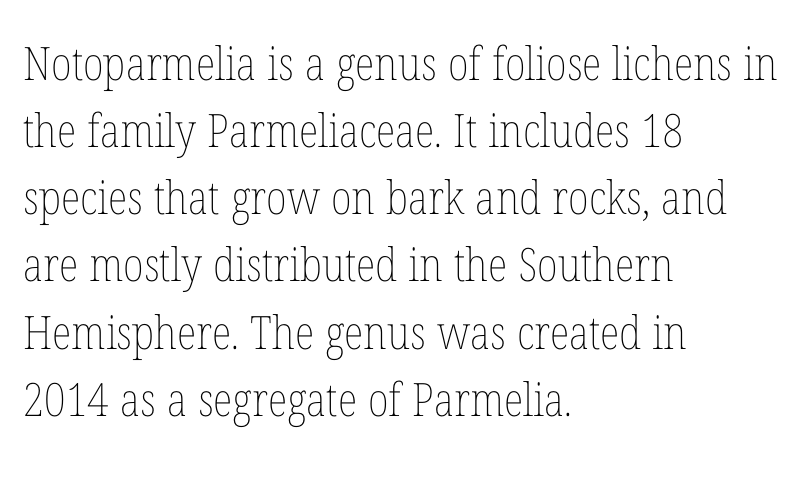
Q: Is the text bold? A: No.
Q: Is the text italic (slanted)? A: No, it is upright.
Q: Is the text underlined? A: No.
Q: How is the paragraph aligned? A: Left-aligned.
Q: Is the spacing between letters normal or unusually wide? A: Normal.
Q: Is the spacing between lines tight, normal or loose? A: Normal.
Q: Width (condensed, normal, or wide)? A: Condensed.
Q: Stroke contrast? A: Low.
Q: x-height? A: Medium.
Q: Monospaced? A: No.
